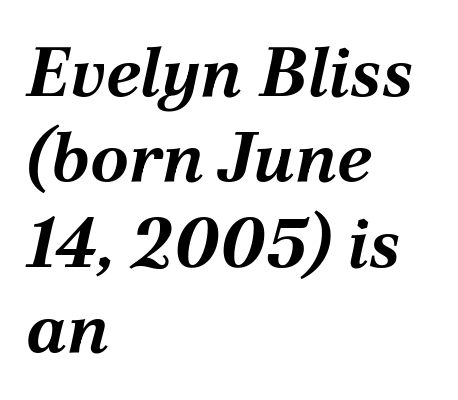
The image shows 70 px bold type, italic (leaning right); set left-aligned, line spacing 1.22x, normal letter spacing, not underlined; medium stroke contrast and a medium x-height.
